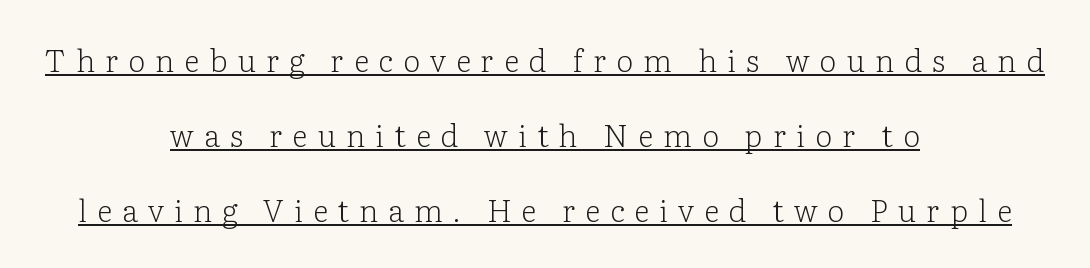
The image shows 31 px light serif type, upright; set centered, loose line spacing (2.42x), unusually wide letter spacing (+0.32 em), underlined; low stroke contrast and a medium x-height.
